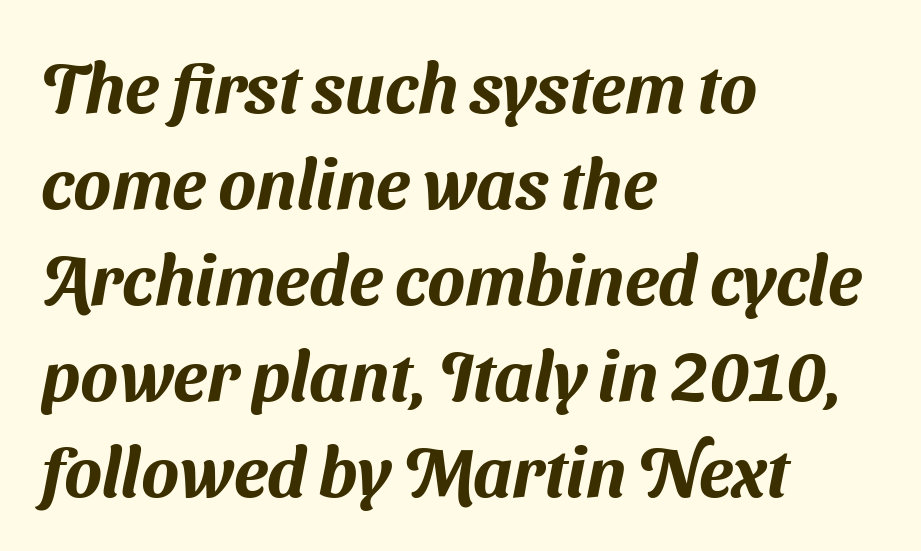
This rendering leaves character spacing at its baseline value. The rendering uses natural spacing where letterforms have individual widths. Lines of text with bare space underneath. If you measured baseline to baseline, you'd find a middling distance.
